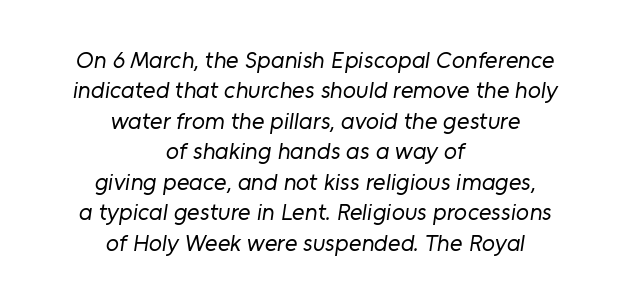
{"bold": "no", "underline": "no", "align": "center", "line_spacing": "normal", "line_spacing_ratio": 1.27, "letter_spacing": "normal", "letter_spacing_em": 0.0, "glyph_px": 24}
